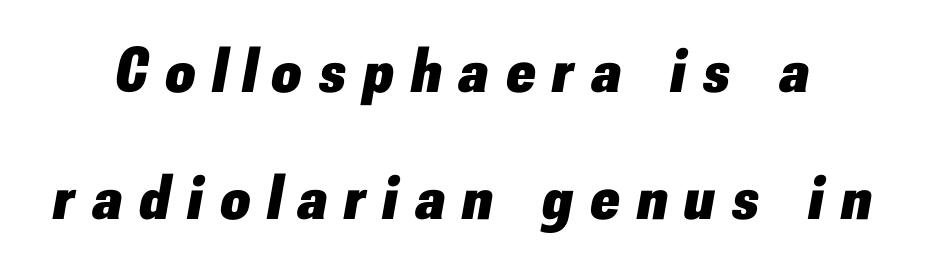
{"italic": "yes", "lean": "right", "slant_degrees": 10, "bold": "yes", "weight": "heavy", "width": "normal", "stroke_contrast": "low", "x_height": "small", "monospaced": "no", "underline": "no", "line_spacing": "loose", "line_spacing_ratio": 1.98, "letter_spacing": "wide", "letter_spacing_em": 0.28, "glyph_px": 64}
